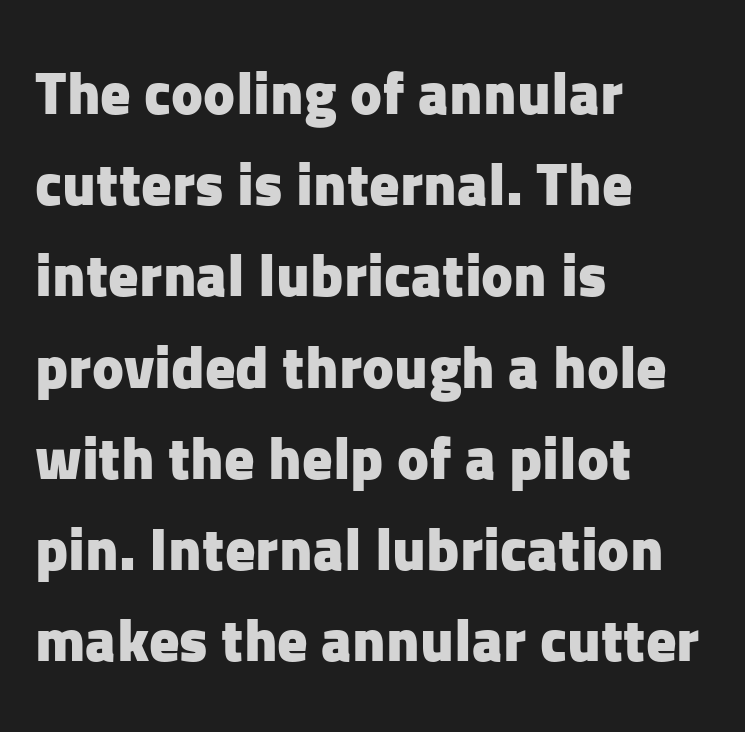
The passage shown is emphatically bold. The type is set solid horizontally, with unmodified tracking. Reading down the block, your eye returns to a fixed left position each line. Here the designer chose a conventional face with non-uniform glyph widths.
